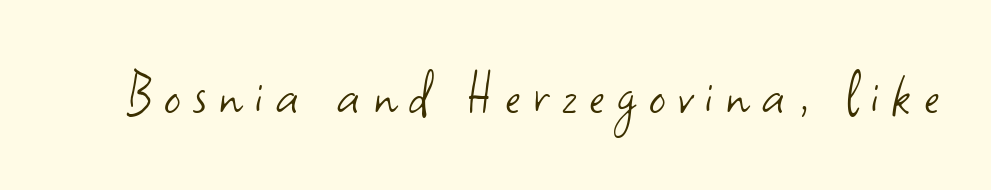
Q: Is the text bold? A: No.
Q: Is the text italic (slanted)? A: Yes.
Q: Is the typeface a serif or a sans-serif typeface? A: Sans-serif.
Q: Is the text underlined? A: No.
Q: Is the spacing between letters normal or unusually wide? A: Unusually wide.
Q: Width (condensed, normal, or wide)? A: Normal.
Q: Stroke contrast? A: Low.
Q: x-height? A: Small.
Q: Monospaced? A: No.
